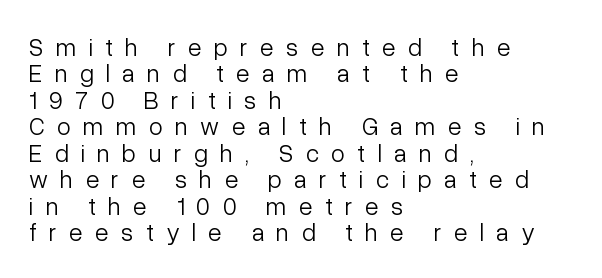
The image shows 25 px text type, upright; set left-aligned, tight line spacing (1.06x), unusually wide letter spacing (+0.49 em), not underlined.
